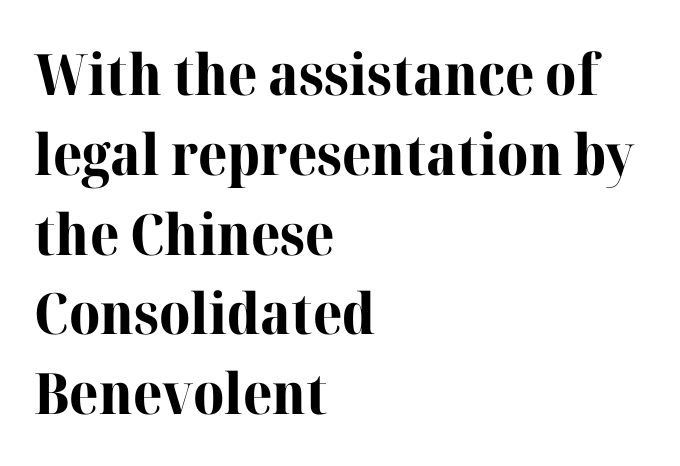
The image shows 57 px bold serif type, upright; set left-aligned, normal line spacing (1.4x), normal letter spacing, not underlined; high stroke contrast and a medium x-height.
